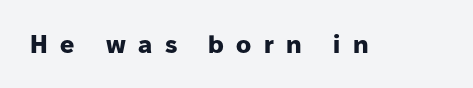
The image shows 25 px bold type, upright; set unusually wide letter spacing (+0.5 em), not underlined.
